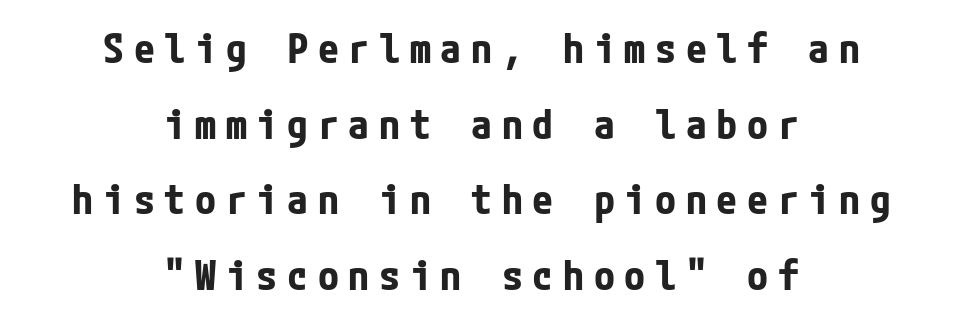
Q: Is the text bold? A: Yes.
Q: Is the text italic (slanted)? A: No, it is upright.
Q: Is the typeface a serif or a sans-serif typeface? A: Sans-serif.
Q: Is the text underlined? A: No.
Q: How is the paragraph aligned? A: Centered.
Q: Is the spacing between letters normal or unusually wide? A: Unusually wide.
Q: Width (condensed, normal, or wide)? A: Condensed.
Q: Stroke contrast? A: Low.
Q: x-height? A: Medium.
